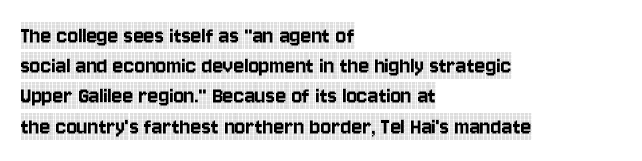
The image shows 25 px text type, upright; set left-aligned, line spacing 1.21x, normal letter spacing, not underlined.
